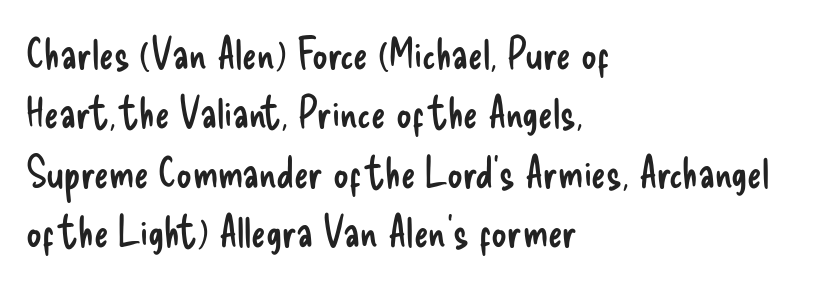
The passage shown has conventional tracking throughout. The zone under the glyphs is completely vacant. Stroke thickness stays within the range of a standard reading face or lighter. Character widths vary here, with narrow letters taking less room than wide ones. Does the leading feel generous? No, just average.
